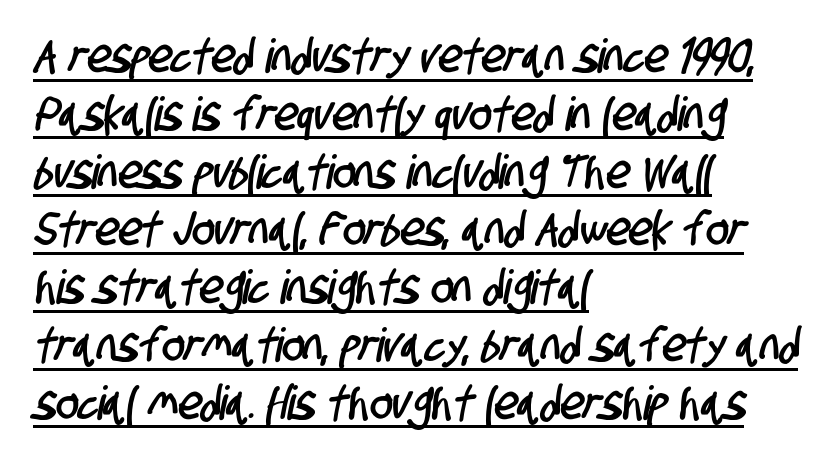
Here the glyphs are tracked normally, forming tight word shapes. Letterform terminals end flat and unadorned throughout the passage. Line starts are locked; line ends wander. Underline: present.
